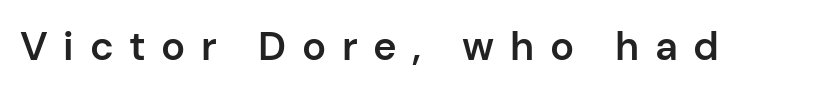
{"serif": "no", "italic": "no", "bold": "semi", "weight": "semibold", "width": "normal", "stroke_contrast": "low", "x_height": "medium", "monospaced": "no", "underline": "no", "letter_spacing": "wide", "letter_spacing_em": 0.39, "glyph_px": 40}
